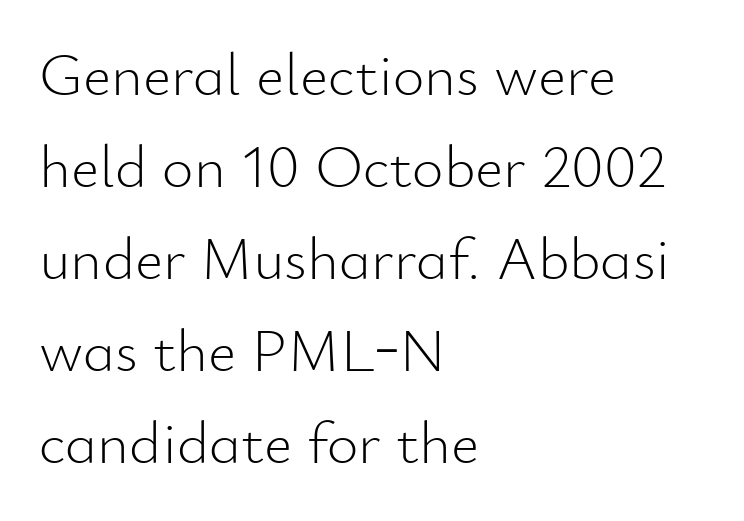
The image shows 61 px light sans-serif type, upright; set left-aligned, normal line spacing (1.51x), normal letter spacing, not underlined; low stroke contrast and a small x-height.
